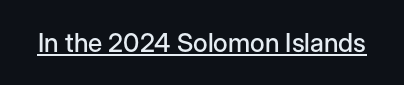
{"italic": "no", "underline": "yes", "letter_spacing": "normal", "letter_spacing_em": 0.0, "glyph_px": 26}
